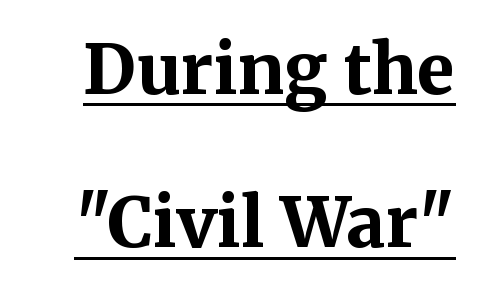
{"serif": "yes", "italic": "no", "bold": "yes", "weight": "bold", "width": "normal", "stroke_contrast": "medium", "x_height": "medium", "monospaced": "no", "underline": "yes", "line_spacing": "loose", "line_spacing_ratio": 2.22, "letter_spacing": "normal", "letter_spacing_em": 0.0, "glyph_px": 69}
